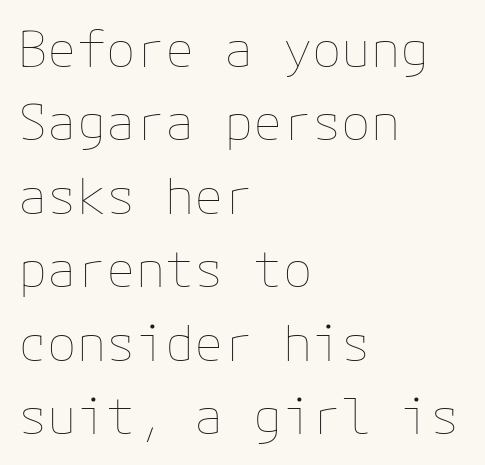
The image shows 49 px thin type, upright; set left-aligned, normal line spacing (1.5x), normal letter spacing, not underlined; low stroke contrast and a medium x-height.
